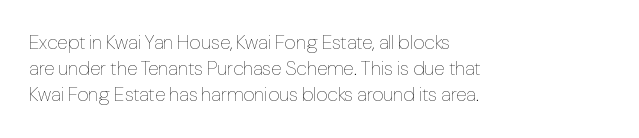
{"italic": "no", "bold": "no", "underline": "no", "align": "left", "line_spacing": "normal", "line_spacing_ratio": 1.31, "letter_spacing": "normal", "letter_spacing_em": 0.0, "glyph_px": 20}
